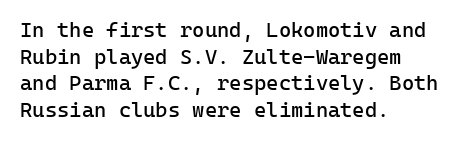
{"italic": "no", "bold": "no", "underline": "no", "align": "left", "line_spacing": "normal", "line_spacing_ratio": 1.27, "letter_spacing": "normal", "letter_spacing_em": 0.0, "glyph_px": 21}
